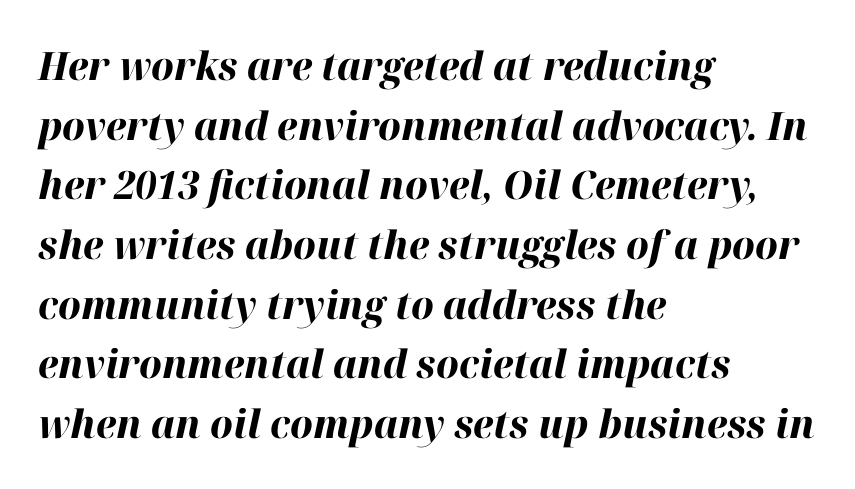
What weight is shown? A full bold with thick strokes. The strip under each line holds only bare page. Character widths vary here, with narrow letters taking less room than wide ones. The specimen reads as italic at a glance. Nothing unusual about the tracking: characters are spaced as the font intends.
